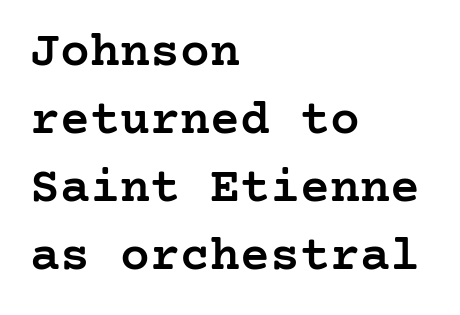
The image shows 50 px semibold serif type, upright; set left-aligned, normal line spacing (1.36x), normal letter spacing, not underlined; low stroke contrast and a medium x-height.
